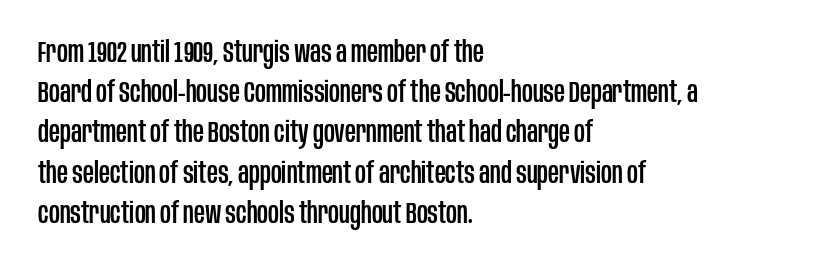
Q: Is the text italic (slanted)? A: No, it is upright.
Q: Is the typeface a serif or a sans-serif typeface? A: Sans-serif.
Q: Is the text underlined? A: No.
Q: How is the paragraph aligned? A: Left-aligned.
Q: Is the spacing between letters normal or unusually wide? A: Normal.
Q: Is the spacing between lines tight, normal or loose? A: Normal.
Q: Width (condensed, normal, or wide)? A: Condensed.
Q: Stroke contrast? A: Low.
Q: x-height? A: Large.
Q: Monospaced? A: No.
